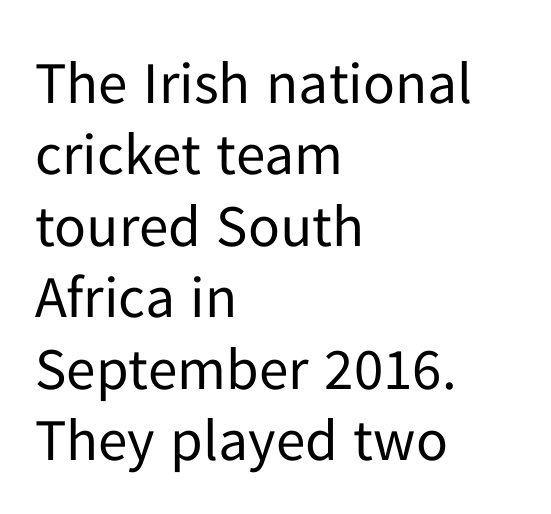
Q: Is the text bold? A: No.
Q: Is the text italic (slanted)? A: No, it is upright.
Q: Is the typeface a serif or a sans-serif typeface? A: Sans-serif.
Q: Is the text underlined? A: No.
Q: How is the paragraph aligned? A: Left-aligned.
Q: Is the spacing between letters normal or unusually wide? A: Normal.
Q: Width (condensed, normal, or wide)? A: Normal.
Q: Stroke contrast? A: Low.
Q: x-height? A: Medium.
Q: Monospaced? A: No.
